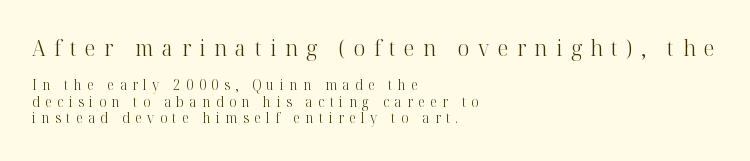
The image shows 22 px text type, upright; set left-aligned, line spacing 1.17x, unusually wide letter spacing (+0.39 em), not underlined; the first (top) block is 1.57x larger.
